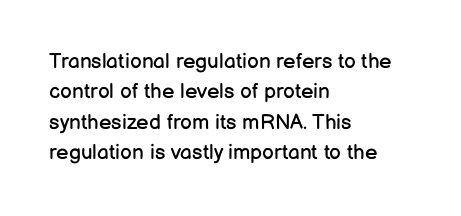
Q: Is the text bold? A: No.
Q: Is the text italic (slanted)? A: No, it is upright.
Q: Is the text underlined? A: No.
Q: How is the paragraph aligned? A: Left-aligned.
Q: Is the spacing between letters normal or unusually wide? A: Normal.
Q: Is the spacing between lines tight, normal or loose? A: Normal.
